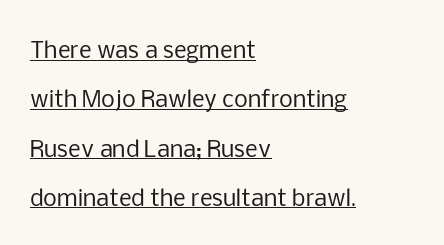
{"italic": "no", "bold": "no", "underline": "yes", "align": "left", "line_spacing": "loose", "line_spacing_ratio": 2.24, "letter_spacing": "normal", "letter_spacing_em": 0.0, "glyph_px": 22}
